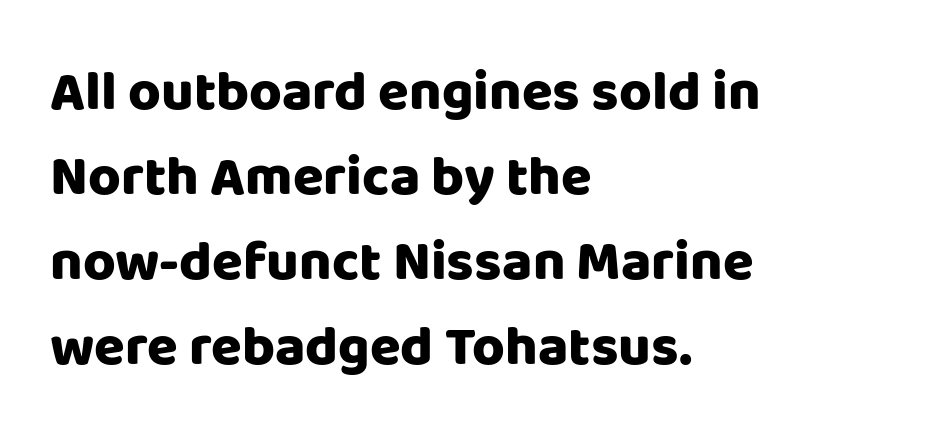
Line beginnings align vertically; line endings do not. Check where the strokes stop: nothing finishes them off — pure sans. Each glyph is drawn with heavy, bold strokes. The rendering keeps characters at their native spacing. Rule under the text: the space is simply empty.
